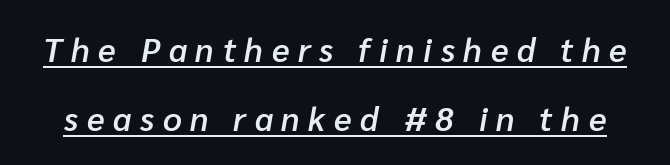
This sample uses an oblique cut, with every glyph tilted off the vertical. Do the characters align in a grid? No, the font is proportional. The letterforms stand isolated, each surrounded by extra space. A great deal of white space separates one row of letters from the next. Stems and bowls a touch heavier than normal — semibold.
